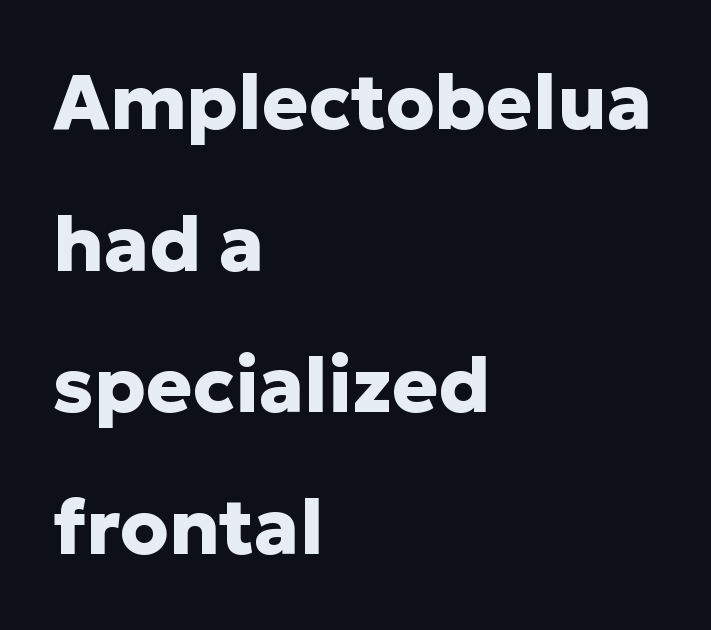
Q: Is the text bold? A: Yes.
Q: Is the text italic (slanted)? A: No, it is upright.
Q: Is the typeface a serif or a sans-serif typeface? A: Sans-serif.
Q: Is the text underlined? A: No.
Q: How is the paragraph aligned? A: Left-aligned.
Q: Is the spacing between letters normal or unusually wide? A: Normal.
Q: Width (condensed, normal, or wide)? A: Normal.
Q: Stroke contrast? A: Low.
Q: x-height? A: Medium.
Q: Monospaced? A: No.
